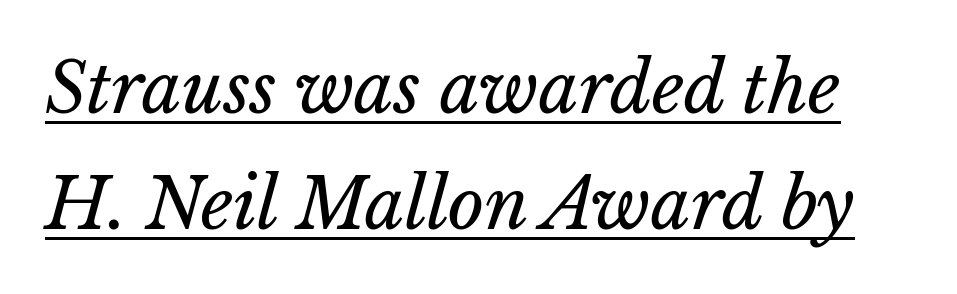
The image shows 70 px regular-weight type; set normal line spacing (1.66x), normal letter spacing, underlined; low stroke contrast and a medium x-height.
